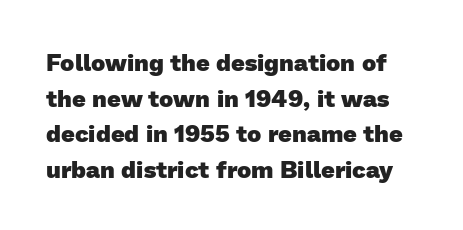
Q: Is the text bold? A: Yes.
Q: Is the text underlined? A: No.
Q: Is the spacing between letters normal or unusually wide? A: Normal.
Q: Is the spacing between lines tight, normal or loose? A: Normal.
